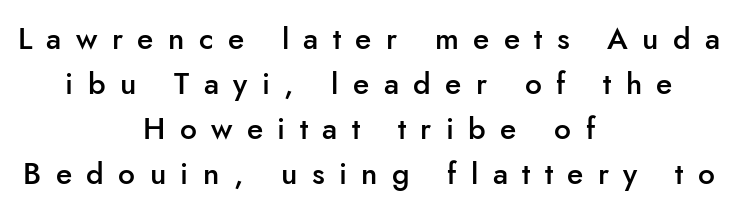
A typesetter would label this face a sans. The font's upright variant was chosen for this text. Typeset on center — no edge is straight. The type is letterspaced generously, with wide tracking. The rendering uses a semibold face; strokes are thickened but not to full bold. Normally led — the rows are evenly, conventionally spaced.
